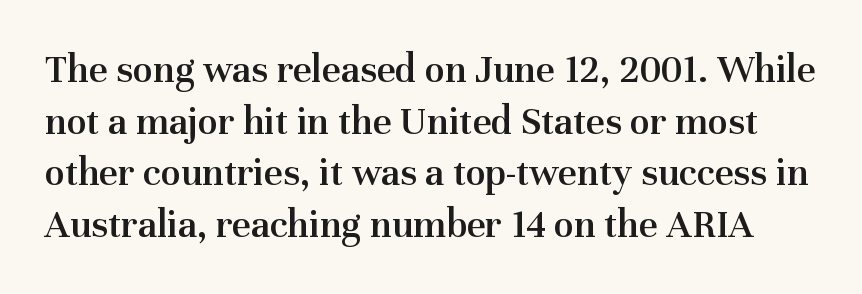
Q: Is the text bold? A: Semi-bold.
Q: Is the text italic (slanted)? A: No, it is upright.
Q: Is the typeface a serif or a sans-serif typeface? A: Serif.
Q: Is the text underlined? A: No.
Q: Is the spacing between letters normal or unusually wide? A: Normal.
Q: Is the spacing between lines tight, normal or loose? A: Normal.
Q: Width (condensed, normal, or wide)? A: Normal.
Q: Stroke contrast? A: Medium.
Q: x-height? A: Medium.
Q: Monospaced? A: No.
